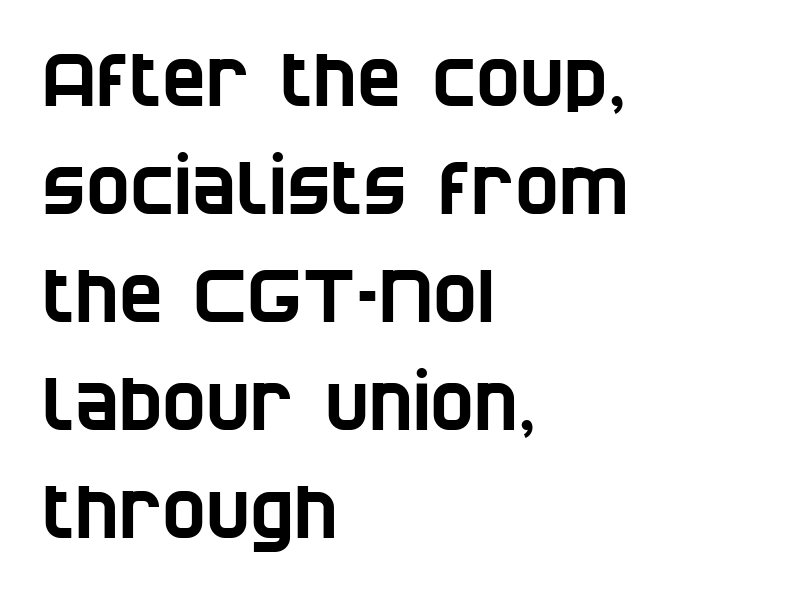
{"serif": "no", "width": "condensed", "stroke_contrast": "low", "x_height": "large", "monospaced": "no", "underline": "no", "align": "left", "line_spacing": "normal", "line_spacing_ratio": 1.46, "letter_spacing": "normal", "letter_spacing_em": 0.0, "glyph_px": 74}
